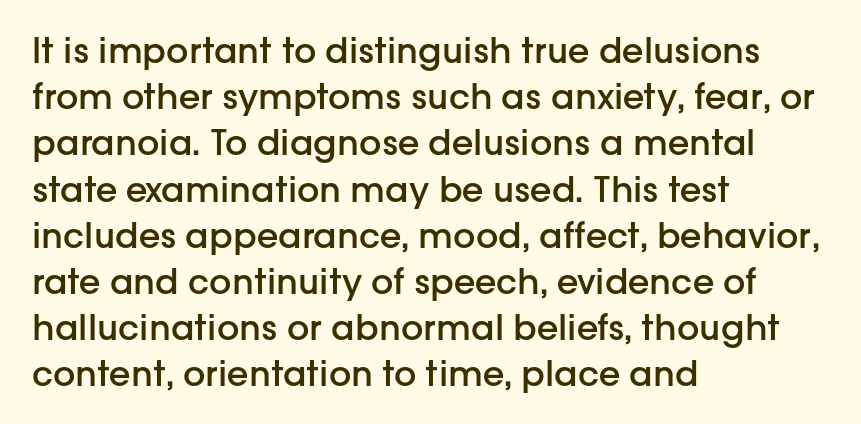
{"serif": "no", "italic": "no", "bold": "semi", "weight": "semibold", "width": "normal", "stroke_contrast": "low", "x_height": "medium", "monospaced": "no", "underline": "no", "align": "left", "line_spacing": "normal", "line_spacing_ratio": 1.32, "letter_spacing": "normal", "letter_spacing_em": 0.0, "glyph_px": 35}
